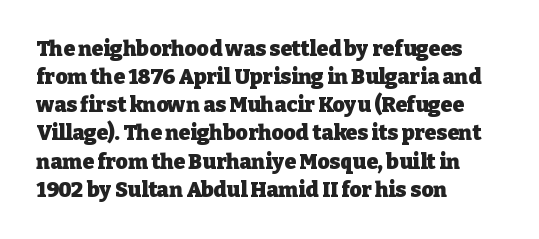
Q: Is the text bold? A: Yes.
Q: Is the text italic (slanted)? A: No, it is upright.
Q: Is the text underlined? A: No.
Q: How is the paragraph aligned? A: Left-aligned.
Q: Is the spacing between letters normal or unusually wide? A: Normal.
Q: Is the spacing between lines tight, normal or loose? A: Normal.
